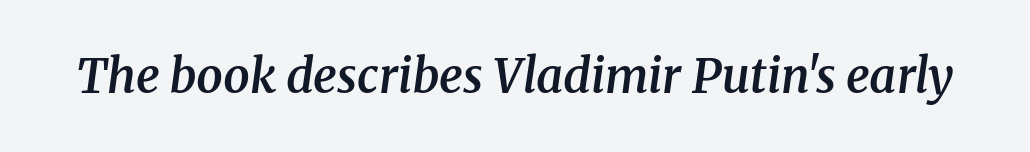
Q: Is the text bold? A: Semi-bold.
Q: Is the text italic (slanted)? A: Yes, it leans right by about 8 degrees.
Q: Is the typeface a serif or a sans-serif typeface? A: Serif.
Q: Is the text underlined? A: No.
Q: Is the spacing between letters normal or unusually wide? A: Normal.
Q: Width (condensed, normal, or wide)? A: Normal.
Q: Stroke contrast? A: Medium.
Q: x-height? A: Medium.
Q: Monospaced? A: No.
